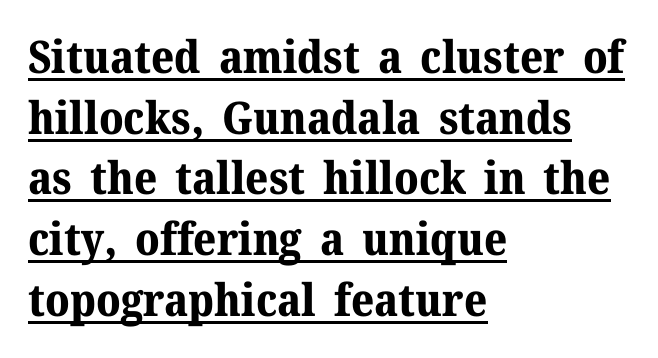
{"serif": "yes", "italic": "no", "bold": "yes", "weight": "bold", "width": "normal", "stroke_contrast": "medium", "x_height": "medium", "monospaced": "no", "underline": "yes", "align": "left", "line_spacing": "normal", "line_spacing_ratio": 1.35, "letter_spacing": "normal", "letter_spacing_em": 0.0, "glyph_px": 45}
